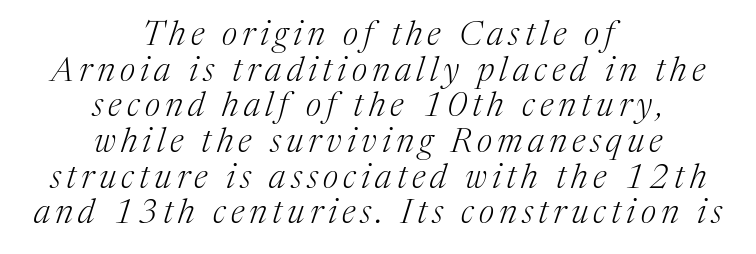
{"serif": "yes", "italic": "yes", "lean": "right", "slant_degrees": 17, "bold": "no", "weight": "light", "width": "normal", "stroke_contrast": "medium", "x_height": "medium", "monospaced": "no", "underline": "no", "align": "center", "line_spacing": "tight", "line_spacing_ratio": 1.05, "glyph_px": 34}
